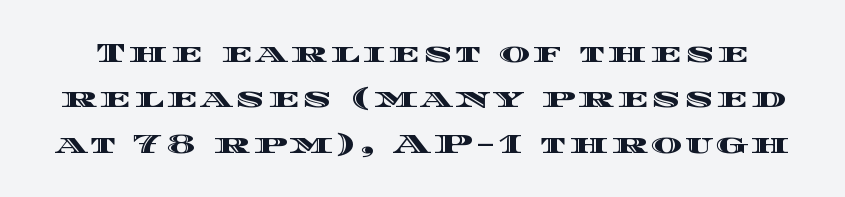
No word sits above an underline. Evenly set lines give the paragraph a standard silhouette. The font's upright variant was chosen for this text.
